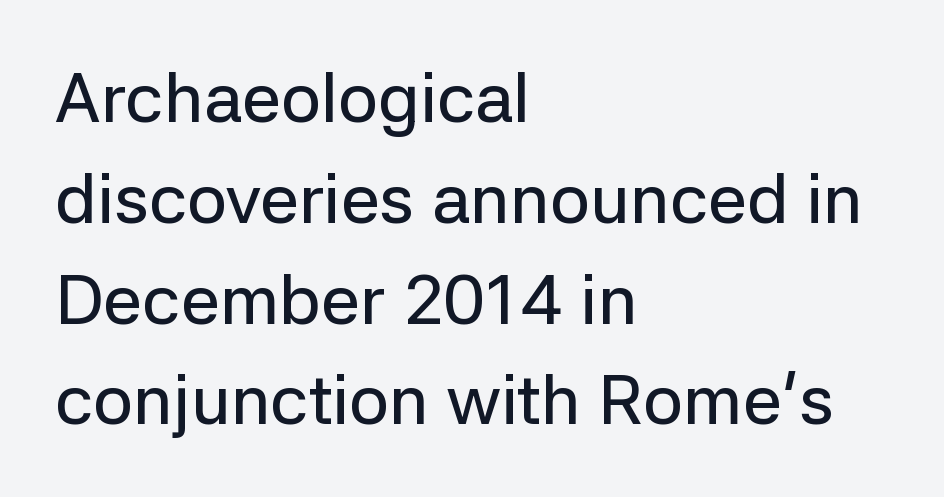
The image shows 70 px sans-serif type, upright; set left-aligned, normal line spacing (1.44x), normal letter spacing, not underlined; low stroke contrast and a medium x-height.
